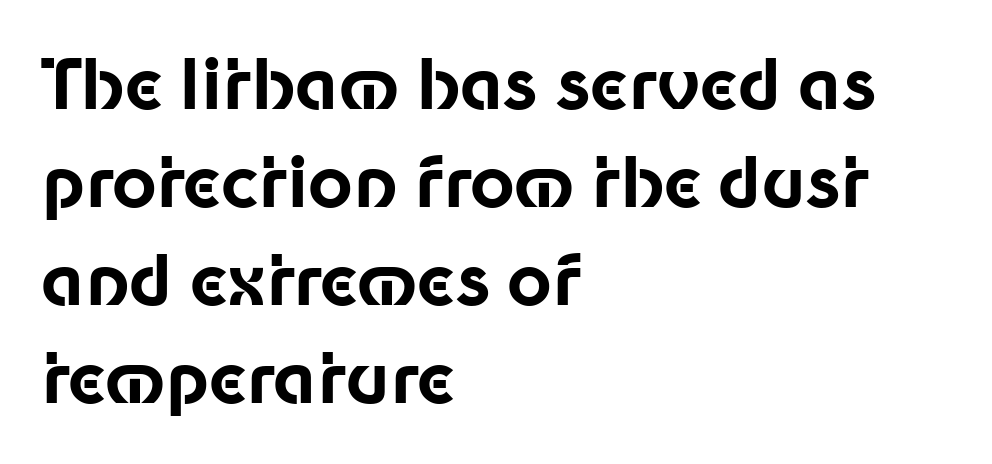
The image shows 69 px bold sans-serif type, upright; set left-aligned, normal line spacing (1.42x), normal letter spacing, not underlined; low stroke contrast and a medium x-height.
